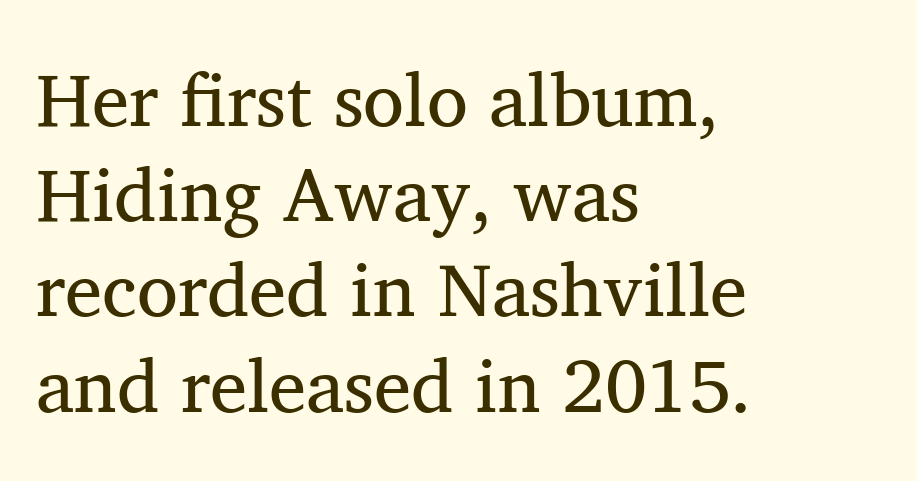
{"serif": "yes", "italic": "no", "bold": "no", "weight": "regular", "width": "normal", "stroke_contrast": "medium", "x_height": "medium", "monospaced": "no", "underline": "no", "align": "left", "line_spacing": "normal", "line_spacing_ratio": 1.27, "letter_spacing": "normal", "letter_spacing_em": 0.0, "glyph_px": 75}
